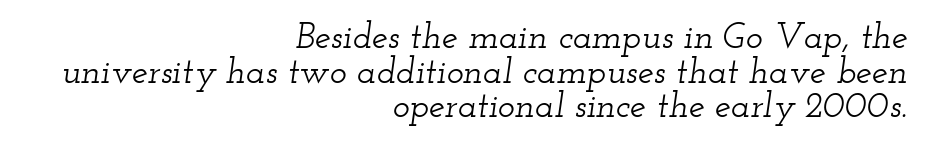
{"serif": "yes", "italic": "yes", "lean": "right", "slant_degrees": 12, "width": "wide", "stroke_contrast": "low", "x_height": "small", "monospaced": "no", "underline": "no", "align": "right", "line_spacing": "tight", "line_spacing_ratio": 0.96, "letter_spacing": "normal", "letter_spacing_em": 0.0, "glyph_px": 36}
